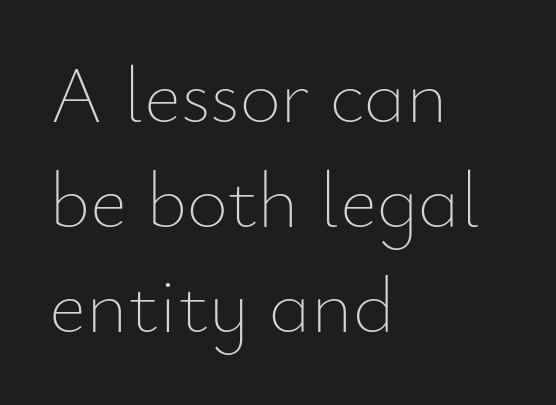
Tracking here is standard; glyphs follow each other at the usual distance. What's the leading like? Ordinary, nothing unusual. Is this a fixed-width face? No — the glyphs have proportional, varying widths. The rag falls on the right side of this text block. Designer's note — italics off, roman on. No chunkiness to these letters — they're not bold.
